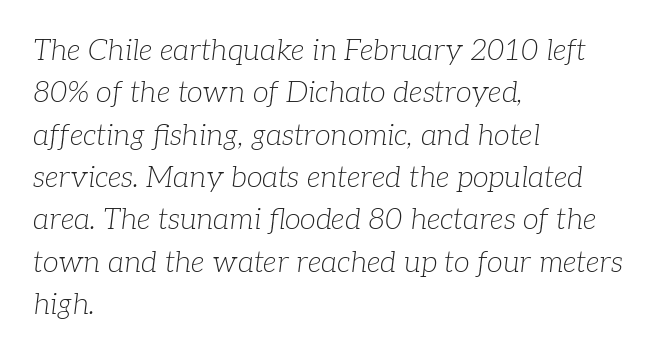
{"serif": "yes", "italic": "yes", "lean": "right", "slant_degrees": 7, "bold": "no", "weight": "light", "width": "normal", "stroke_contrast": "low", "x_height": "medium", "monospaced": "no", "underline": "no", "align": "left", "line_spacing": "normal", "line_spacing_ratio": 1.46, "letter_spacing": "normal", "letter_spacing_em": 0.0, "glyph_px": 29}
